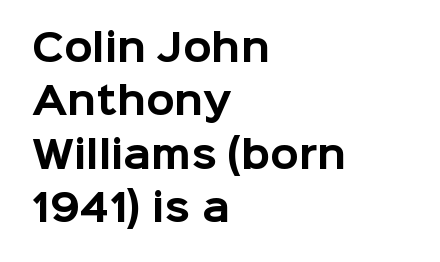
The image shows 37 px bold sans-serif type, upright; set left-aligned, normal line spacing (1.44x), normal letter spacing, not underlined; low stroke contrast and a medium x-height.
